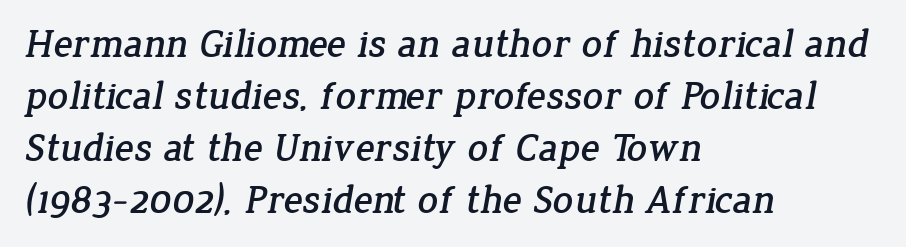
The image shows 40 px serif type; set left-aligned, normal line spacing (1.3x), normal letter spacing, not underlined; low stroke contrast and a medium x-height.
